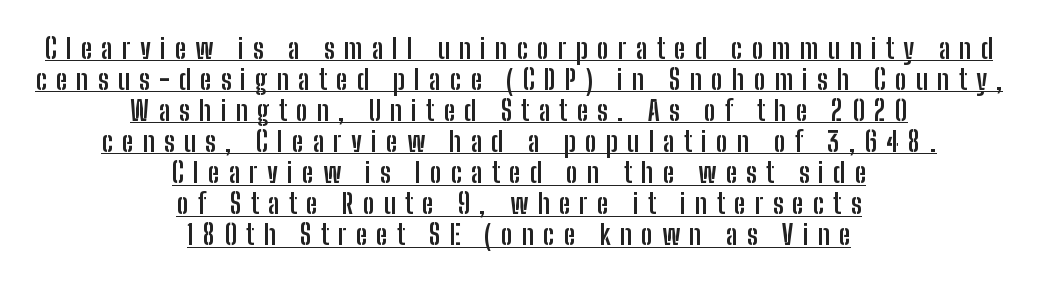
Q: Is the text bold? A: Yes.
Q: Is the text italic (slanted)? A: No, it is upright.
Q: Is the typeface a serif or a sans-serif typeface? A: Sans-serif.
Q: Is the text underlined? A: Yes.
Q: How is the paragraph aligned? A: Centered.
Q: Is the spacing between letters normal or unusually wide? A: Unusually wide.
Q: Is the spacing between lines tight, normal or loose? A: Tight.
Q: Width (condensed, normal, or wide)? A: Condensed.
Q: Stroke contrast? A: Low.
Q: x-height? A: Medium.
Q: Monospaced? A: No.
